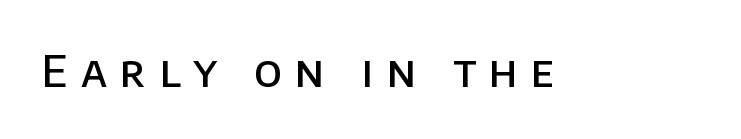
What weight is shown? A semibold, between regular and bold. This sample uses a sans-serif face. What stands out about the letter spacing? Its width — letters are far apart. Is there any slant? The stems are plumb. The space beneath each line is pristine and unruled. The passage shown is typed in a proportional face where columns would drift.
